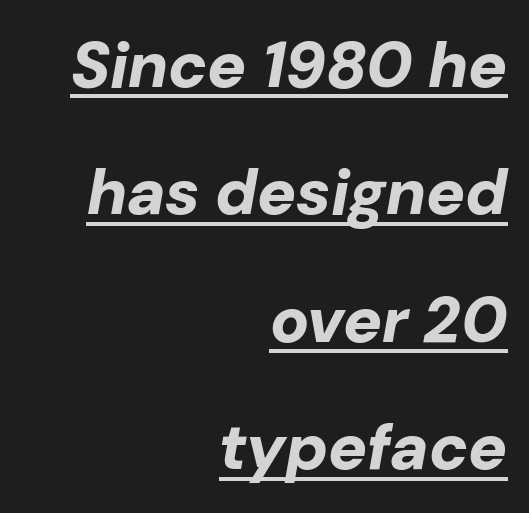
{"italic": "yes", "lean": "right", "slant_degrees": 10, "bold": "yes", "weight": "bold", "width": "normal", "stroke_contrast": "low", "x_height": "medium", "monospaced": "no", "underline": "yes", "align": "right", "line_spacing": "loose", "line_spacing_ratio": 1.96, "letter_spacing": "normal", "letter_spacing_em": 0.0, "glyph_px": 65}
